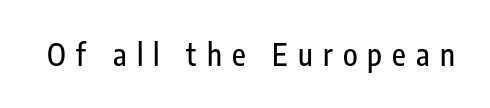
{"serif": "no", "italic": "no", "width": "condensed", "stroke_contrast": "low", "x_height": "medium", "monospaced": "no", "underline": "no", "letter_spacing": "wide", "letter_spacing_em": 0.34, "glyph_px": 30}
